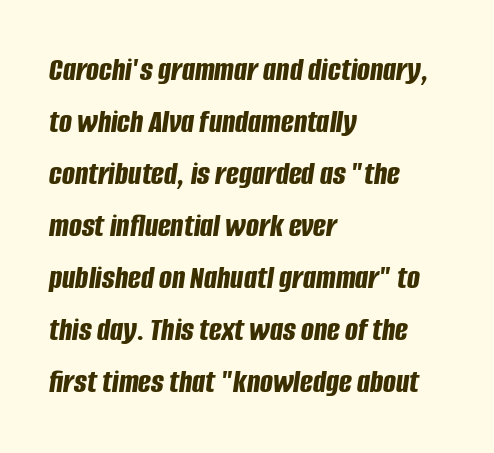
The image shows 34 px bold, condensed type, italic (leaning right); set left-aligned, normal line spacing (1.53x), normal letter spacing, not underlined; low stroke contrast and a large x-height.
